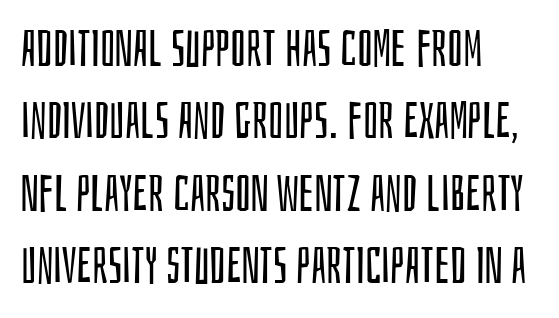
{"serif": "no", "italic": "no", "bold": "no", "weight": "regular", "width": "condensed", "stroke_contrast": "low", "x_height": "large", "monospaced": "no", "underline": "no", "align": "left", "line_spacing": "normal", "line_spacing_ratio": 1.45, "letter_spacing": "normal", "letter_spacing_em": 0.0, "glyph_px": 50}
